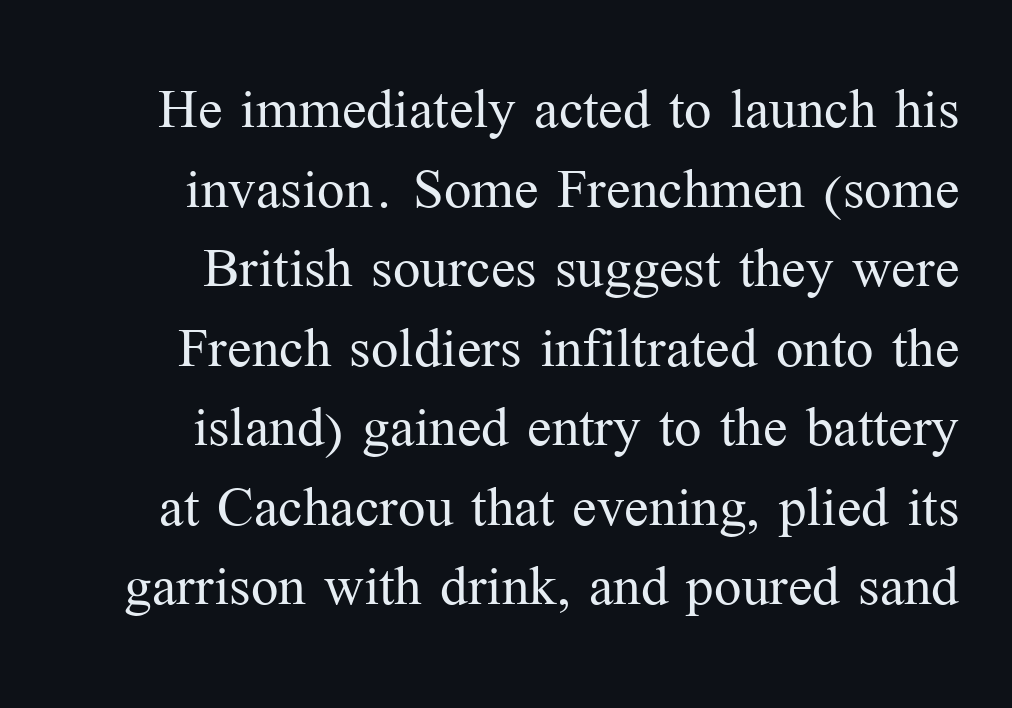
The image shows 73 px light serif type, upright; set right-aligned, tight line spacing (1.09x), normal letter spacing, not underlined; medium stroke contrast and a medium x-height.
